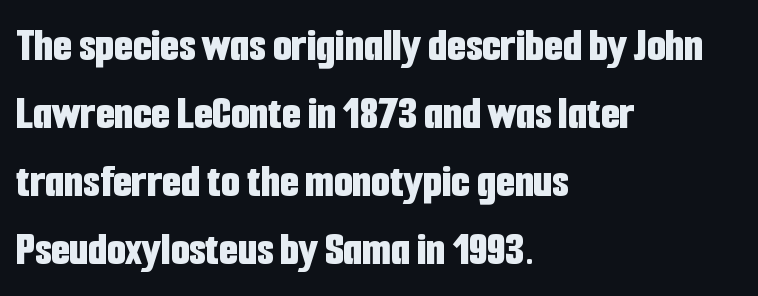
{"serif": "no", "italic": "no", "bold": "yes", "weight": "bold", "width": "condensed", "stroke_contrast": "low", "x_height": "medium", "monospaced": "no", "underline": "no", "align": "left", "line_spacing": "normal", "line_spacing_ratio": 1.42, "letter_spacing": "normal", "letter_spacing_em": 0.0, "glyph_px": 48}
